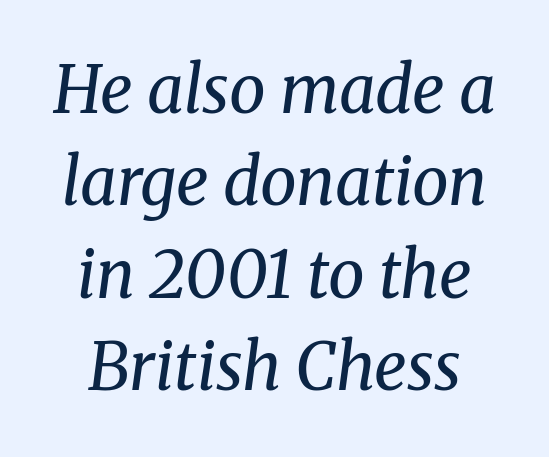
Plain, unruled lines of type. A typesetter would call this proportional, since set widths differ per character. The typeface chosen for these lines features serifs. Designer's note — italics engaged. Evenly set lines give the paragraph a standard silhouette.
